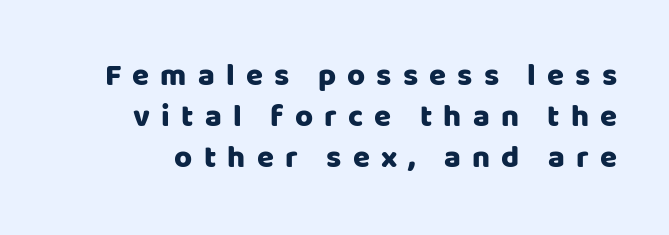
The type is letterspaced generously, with wide tracking. The block of text has a typical density, with ordinary space between rows. Designer's note — italics off, roman on. Rule under the text: the space is simply empty.
